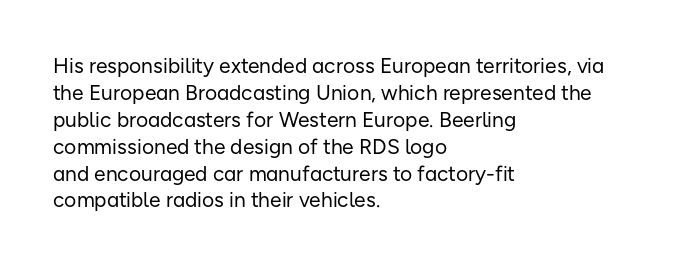
{"italic": "no", "bold": "no", "underline": "no", "align": "left", "line_spacing": "normal", "line_spacing_ratio": 1.28, "letter_spacing": "normal", "letter_spacing_em": 0.0, "glyph_px": 21}
